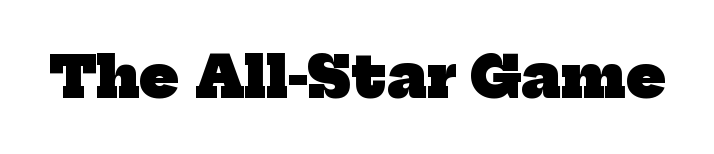
{"serif": "yes", "bold": "yes", "weight": "heavy", "width": "normal", "stroke_contrast": "low", "x_height": "medium", "monospaced": "no", "underline": "no", "letter_spacing": "normal", "letter_spacing_em": 0.0, "glyph_px": 57}
